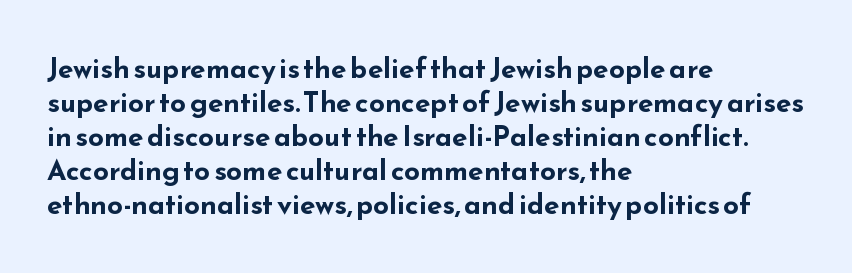
No feet cap the strokes, marking this as sans-serif type. A typesetter would call this proportional, since set widths differ per character. Italic? Not at all — the glyphs are vertical. Leftover space on each line is placed entirely after the last word.
